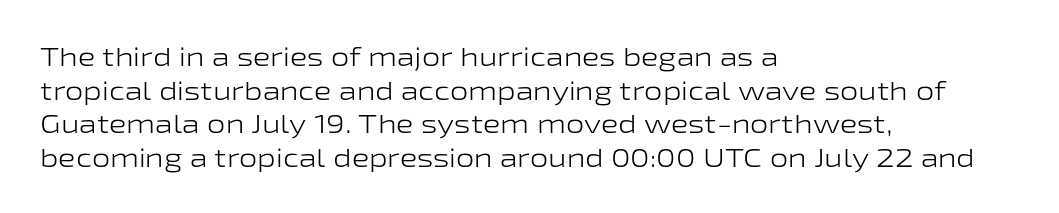
Interline gaps are of average width in this sample. In terms of posture, this sample is upright. Teacher's note: observe the even left margin — that is flush-left alignment. The cut favours lightness, reaching ordinary text weight at its darkest.
